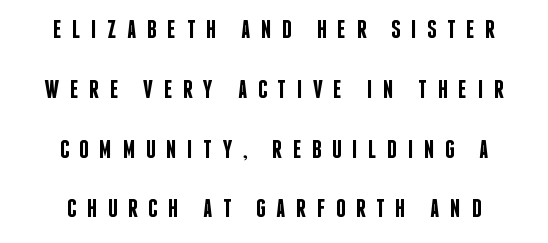
Short and long lines alike share a common midpoint. Unmarked baselines from the first word to the last. The block of text is sparse from top to bottom, with ample space between rows. Caption: expanded tracking, letters set apart. The sample has been set in demibold, a notch under bold.
